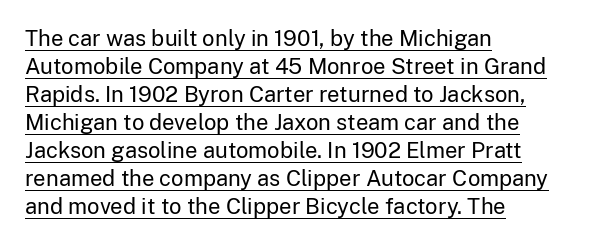
{"italic": "no", "bold": "no", "underline": "yes", "align": "left", "line_spacing": "normal", "line_spacing_ratio": 1.27, "letter_spacing": "normal", "letter_spacing_em": 0.0, "glyph_px": 22}
